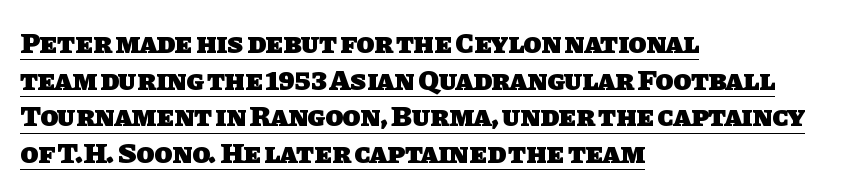
The image shows 29 px heavy sans-serif type; set left-aligned, normal line spacing (1.26x), normal letter spacing, underlined; low stroke contrast and a large x-height.
